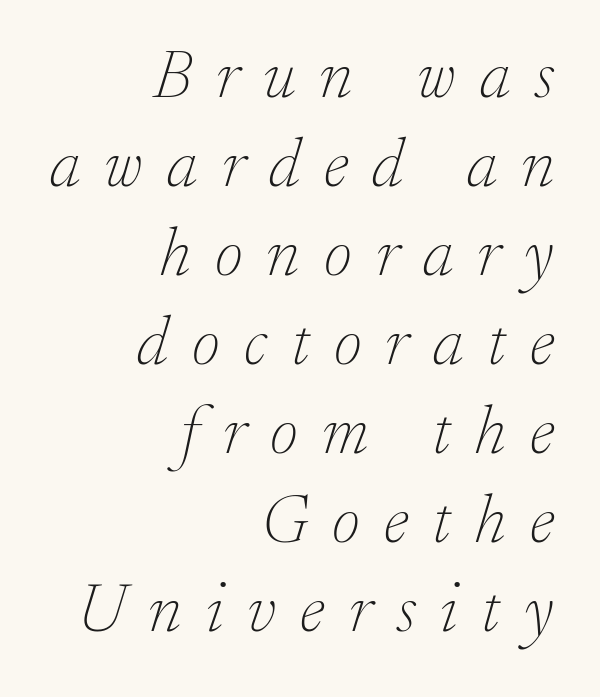
Q: Is the text bold? A: No.
Q: Is the text italic (slanted)? A: Yes, it leans right by about 17 degrees.
Q: Is the typeface a serif or a sans-serif typeface? A: Serif.
Q: Is the text underlined? A: No.
Q: How is the paragraph aligned? A: Right-aligned.
Q: Is the spacing between letters normal or unusually wide? A: Unusually wide.
Q: Is the spacing between lines tight, normal or loose? A: Normal.
Q: Width (condensed, normal, or wide)? A: Normal.
Q: Stroke contrast? A: Low.
Q: x-height? A: Small.
Q: Monospaced? A: No.
